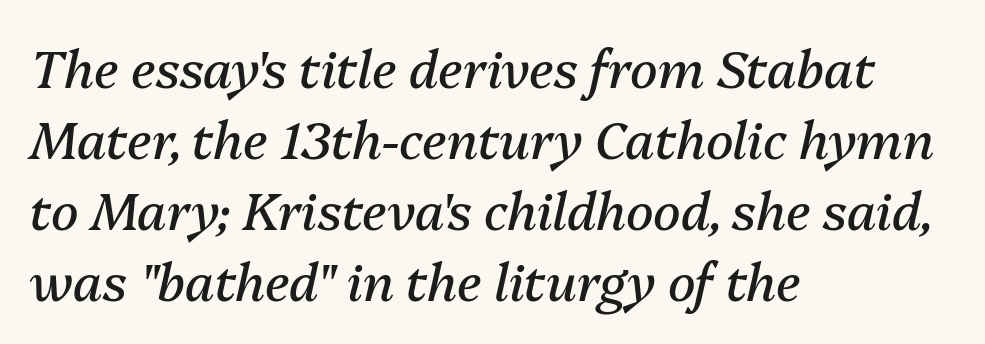
Nobody drew a line under any word here. Note the varied advance widths — an 'i' is clearly narrower than an 'm'. A typesetter would call this zero additional tracking. Line starts are locked; line ends wander.
